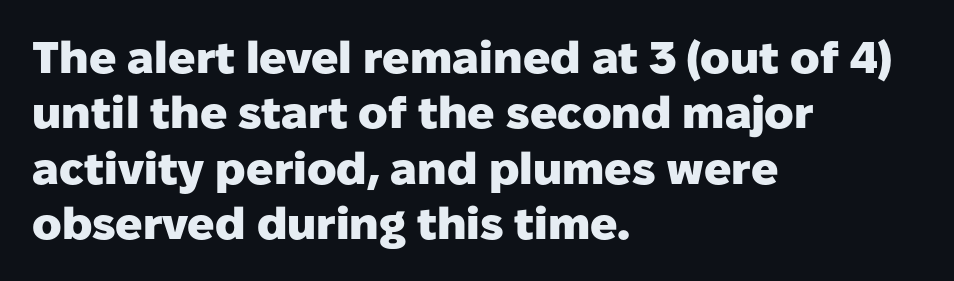
Descenders hang freely into open space. Does the lettering tilt? It doesn't — this is upright. Caption: multi-line text, flush left, ragged right. What stands out about the letter spacing? Nothing — it is the standard amount.
